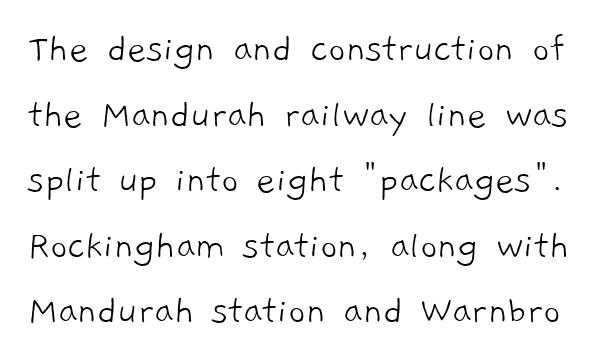
{"serif": "no", "bold": "no", "weight": "light", "width": "normal", "stroke_contrast": "low", "x_height": "medium", "monospaced": "no", "underline": "no", "line_spacing": "normal", "line_spacing_ratio": 1.56, "letter_spacing": "normal", "letter_spacing_em": 0.0, "glyph_px": 42}
